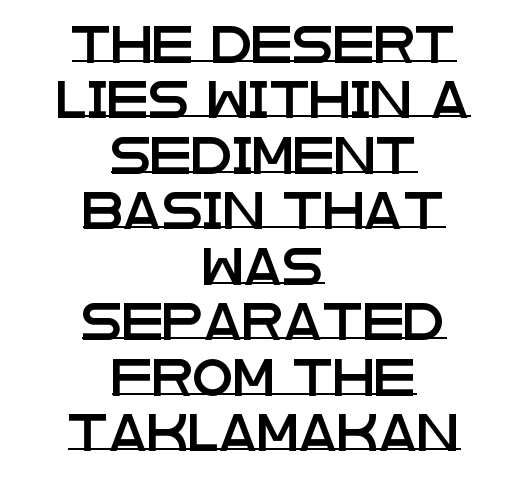
{"serif": "no", "italic": "no", "width": "wide", "stroke_contrast": "low", "x_height": "large", "monospaced": "no", "underline": "yes", "align": "center", "line_spacing": "normal", "line_spacing_ratio": 1.5, "letter_spacing": "normal", "letter_spacing_em": 0.0, "glyph_px": 37}
